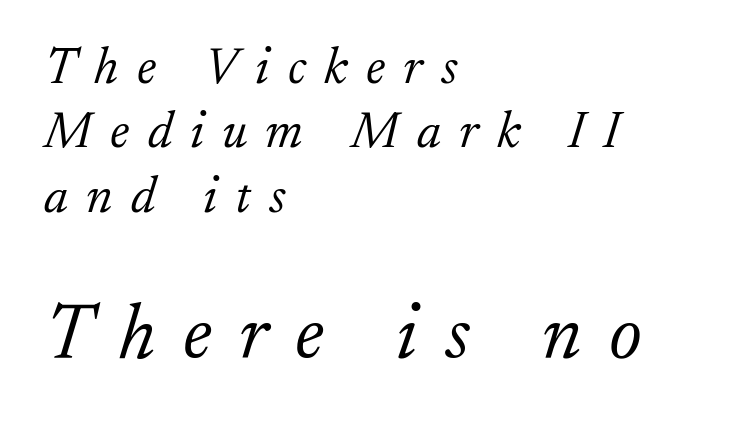
The image shows 78 px light serif type, italic (leaning right); set left-aligned, line spacing 1.24x, unusually wide letter spacing (+0.35 em), not underlined; the second (bottom) block is 1.5x larger; low stroke contrast and a small x-height.
